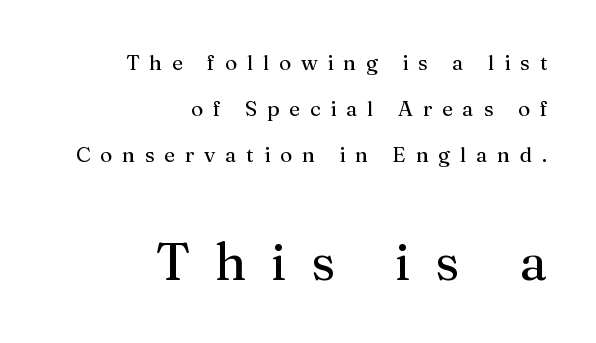
{"serif": "yes", "italic": "no", "bold": "no", "weight": "regular", "width": "normal", "stroke_contrast": "medium", "x_height": "medium", "monospaced": "no", "underline": "no", "align": "right", "line_spacing": "loose", "line_spacing_ratio": 2.19, "letter_spacing": "wide", "letter_spacing_em": 0.47, "larger_block": "second", "size_ratio": 2.48, "glyph_px": 52}
